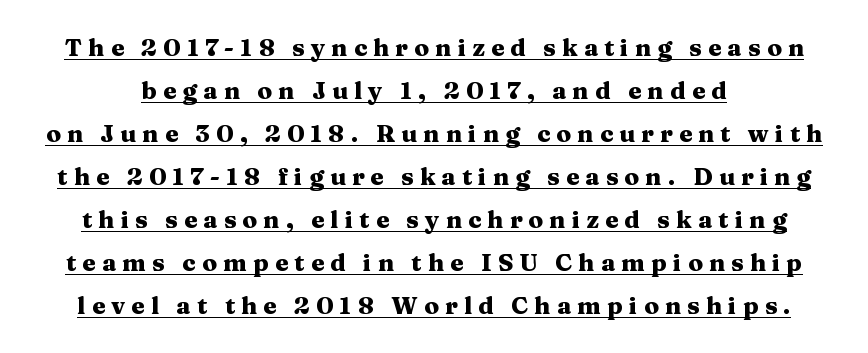
{"italic": "no", "bold": "yes", "underline": "yes", "line_spacing_ratio": 1.79, "letter_spacing": "wide", "letter_spacing_em": 0.26, "glyph_px": 24}
